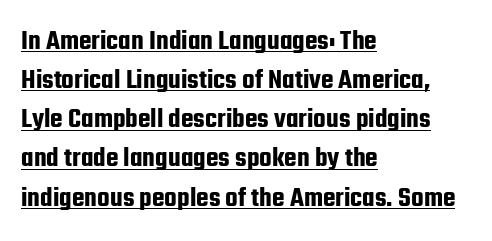
The image shows 29 px condensed sans-serif type, upright; set left-aligned, normal line spacing (1.35x), normal letter spacing, underlined; low stroke contrast and a medium x-height.
